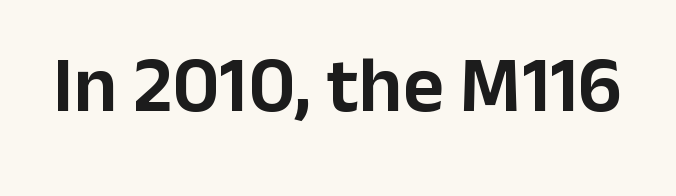
{"serif": "no", "italic": "no", "width": "normal", "stroke_contrast": "low", "x_height": "medium", "monospaced": "no", "underline": "no", "letter_spacing": "normal", "letter_spacing_em": 0.0, "glyph_px": 79}
